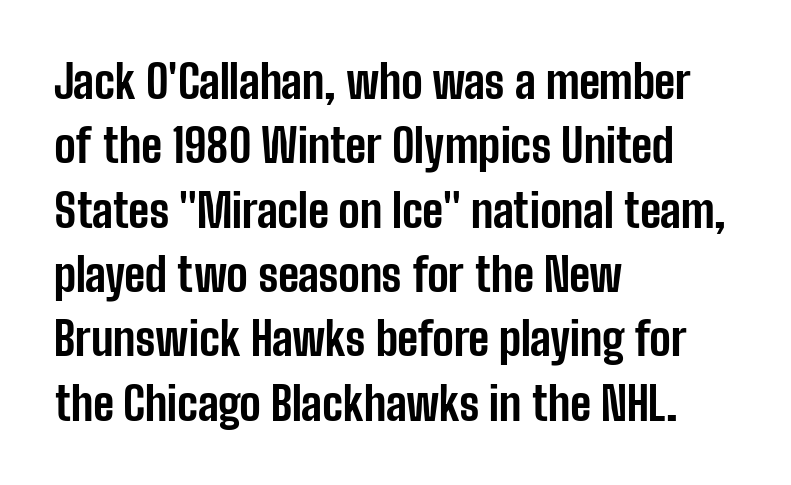
Q: Is the text bold? A: Yes.
Q: Is the text italic (slanted)? A: No, it is upright.
Q: Is the typeface a serif or a sans-serif typeface? A: Sans-serif.
Q: Is the text underlined? A: No.
Q: How is the paragraph aligned? A: Left-aligned.
Q: Is the spacing between letters normal or unusually wide? A: Normal.
Q: Is the spacing between lines tight, normal or loose? A: Normal.
Q: Width (condensed, normal, or wide)? A: Condensed.
Q: Stroke contrast? A: Low.
Q: x-height? A: Medium.
Q: Monospaced? A: No.
